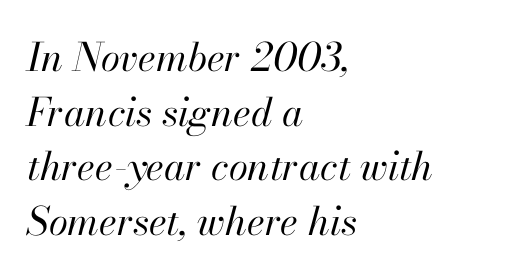
{"italic": "yes", "lean": "right", "slant_degrees": 13, "bold": "no", "weight": "regular", "width": "normal", "stroke_contrast": "high", "x_height": "small", "monospaced": "no", "underline": "no", "align": "left", "line_spacing": "normal", "line_spacing_ratio": 1.4, "letter_spacing": "normal", "letter_spacing_em": 0.0, "glyph_px": 39}
